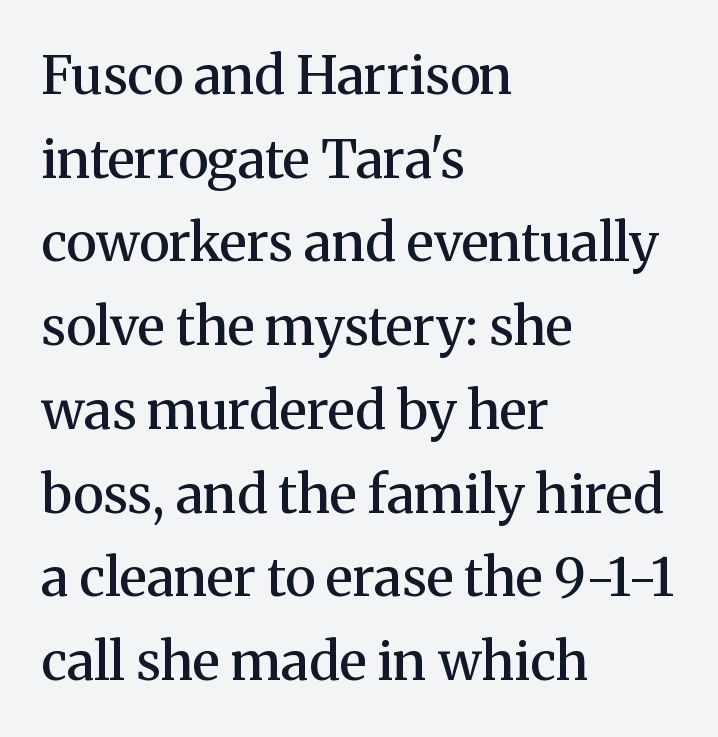
The image shows 53 px semibold serif type, upright; set left-aligned, normal line spacing (1.58x), normal letter spacing, not underlined; medium stroke contrast and a medium x-height.
